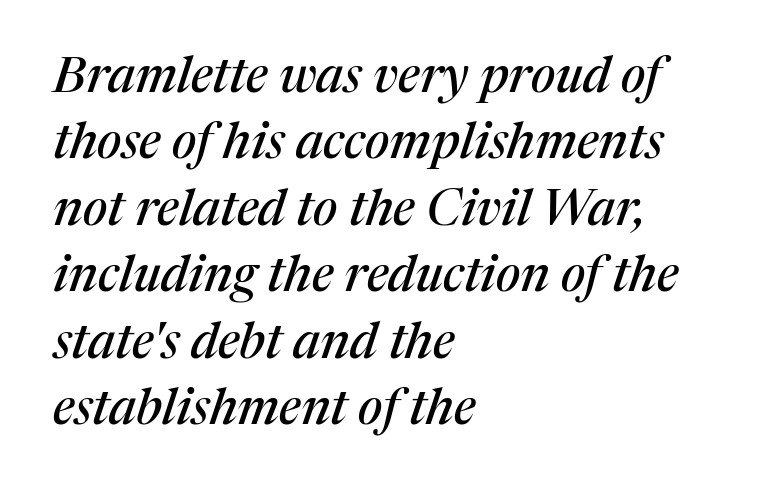
The image shows 50 px serif type, italic (leaning right); set left-aligned, normal line spacing (1.33x), normal letter spacing, not underlined; medium stroke contrast and a medium x-height.
